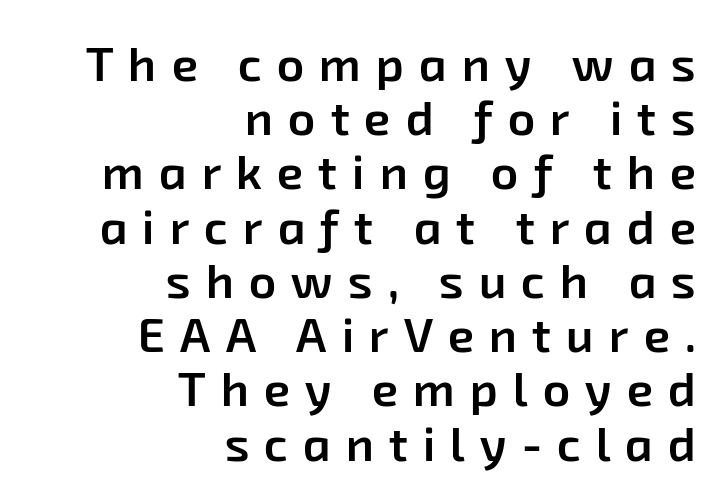
{"serif": "no", "bold": "semi", "weight": "semibold", "width": "normal", "stroke_contrast": "low", "x_height": "medium", "monospaced": "no", "underline": "no", "align": "right", "line_spacing": "tight", "line_spacing_ratio": 1.13, "letter_spacing": "wide", "letter_spacing_em": 0.31, "glyph_px": 48}
